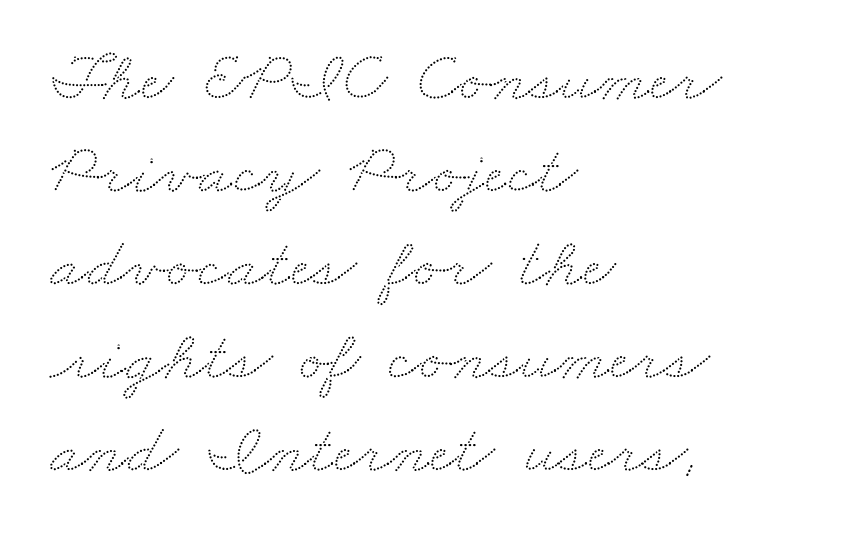
The image shows 72 px wide type; set left-aligned, normal line spacing (1.29x), normal letter spacing, not underlined; low stroke contrast and a small x-height.
